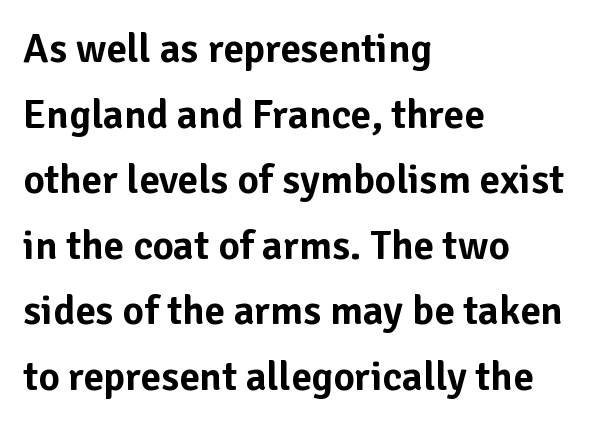
Is this a fixed-width face? No — the glyphs have proportional, varying widths. The specimen reads as upright at a glance. One-word summary of the alignment: left. Short note: letters normally spaced. Anything drawn beneath the words? Only blank space.
